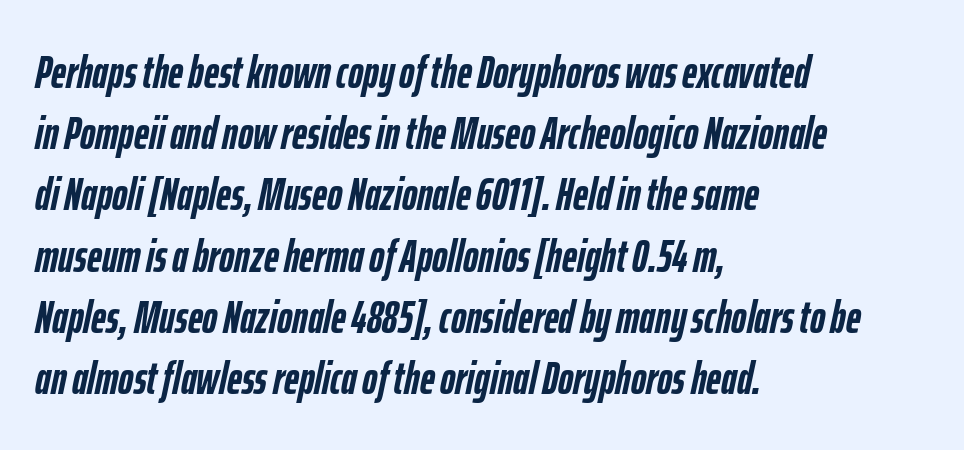
The image shows 46 px semibold, condensed type, italic (leaning right); set left-aligned, normal line spacing (1.33x), normal letter spacing, not underlined; low stroke contrast and a medium x-height.
